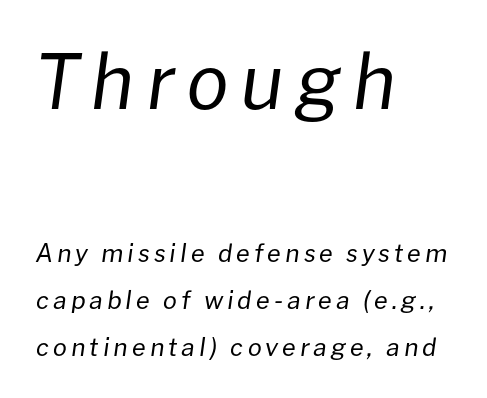
Q: Is the text bold? A: No.
Q: Is the text italic (slanted)? A: Yes, it leans right by about 8 degrees.
Q: Is the text underlined? A: No.
Q: How is the paragraph aligned? A: Left-aligned.
Q: Which block of text is set in a larger size, the first (top) or the second (bottom)? A: The first (top) one.
Q: Width (condensed, normal, or wide)? A: Normal.
Q: Stroke contrast? A: Low.
Q: x-height? A: Medium.
Q: Monospaced? A: No.
